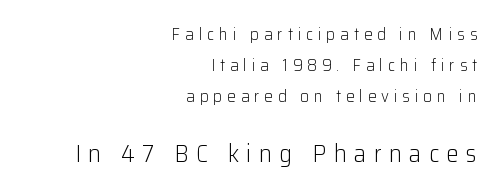
{"italic": "no", "bold": "no", "underline": "no", "align": "right", "line_spacing_ratio": 1.83, "letter_spacing": "wide", "letter_spacing_em": 0.29, "larger_block": "second", "size_ratio": 1.47, "glyph_px": 25}
